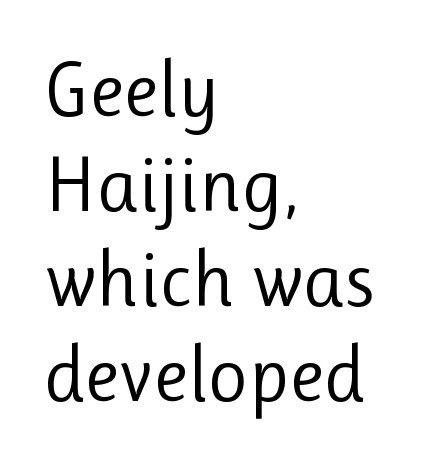
Q: Is the text bold? A: No.
Q: Is the text italic (slanted)? A: No, it is upright.
Q: Is the typeface a serif or a sans-serif typeface? A: Sans-serif.
Q: Is the text underlined? A: No.
Q: How is the paragraph aligned? A: Left-aligned.
Q: Is the spacing between letters normal or unusually wide? A: Normal.
Q: Width (condensed, normal, or wide)? A: Normal.
Q: Stroke contrast? A: Low.
Q: x-height? A: Medium.
Q: Monospaced? A: No.
